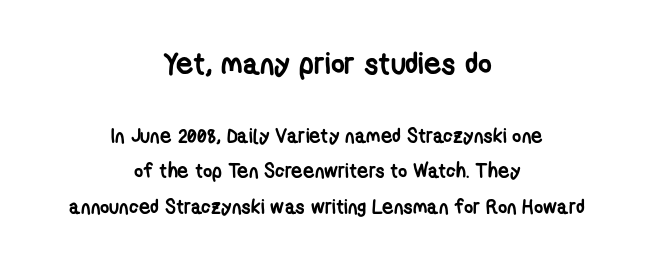
Has an underline been added? It has not. Each glyph is drawn with heavy, bold strokes. The face used here appears at its bigger size in the upper chunk. Check where the strokes stop: nothing finishes them off — pure sans. You could not count columns in this text — the font is proportionally spaced.
